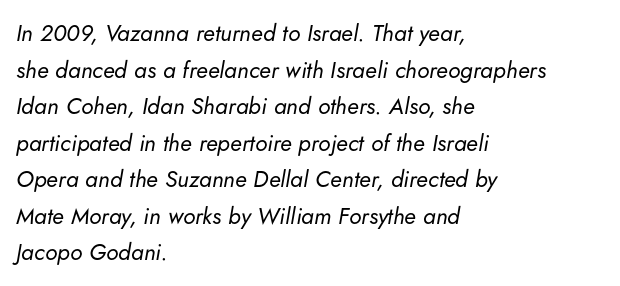
Bare-footed words on every line. This sample keeps an unexceptional amount of space between lines. The line texture is even and compact thanks to regular tracking. Stems here are at most as thick as an everyday book face. Quick note: italic.
